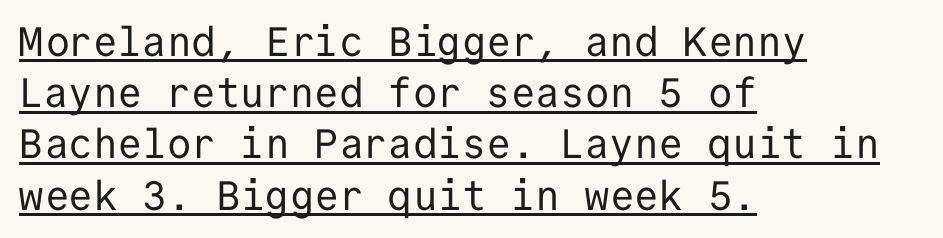
{"serif": "no", "italic": "no", "bold": "no", "weight": "regular", "width": "normal", "stroke_contrast": "low", "x_height": "medium", "monospaced": "yes", "underline": "yes", "align": "left", "line_spacing": "normal", "line_spacing_ratio": 1.25, "letter_spacing": "normal", "letter_spacing_em": 0.0, "glyph_px": 41}
